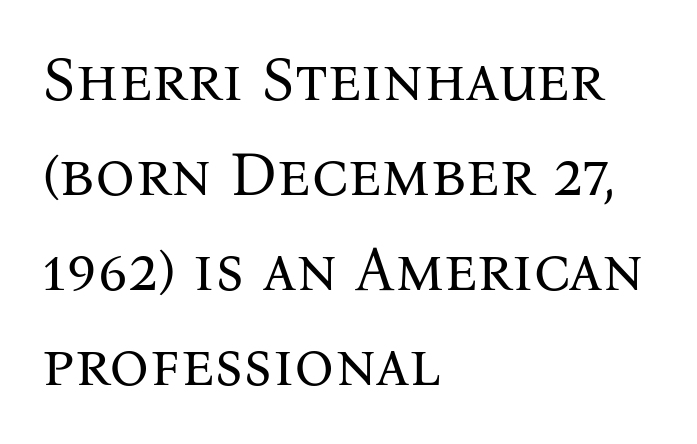
{"serif": "yes", "italic": "no", "bold": "no", "weight": "regular", "width": "normal", "stroke_contrast": "medium", "x_height": "medium", "monospaced": "no", "underline": "no", "align": "left", "line_spacing": "normal", "line_spacing_ratio": 1.53, "letter_spacing": "normal", "letter_spacing_em": 0.0, "glyph_px": 62}
